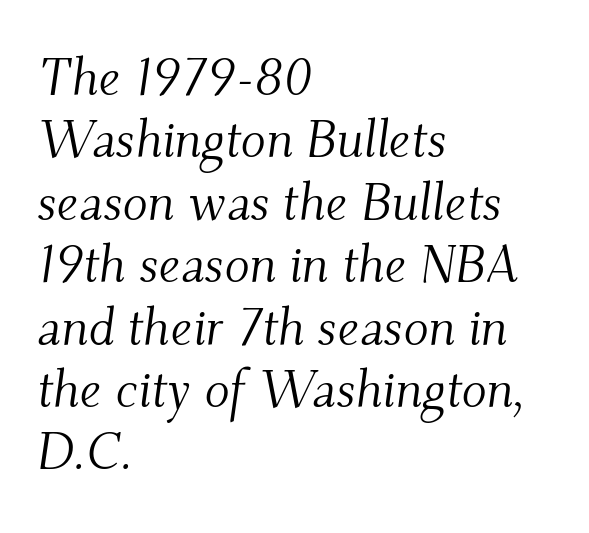
Tracking here is standard; glyphs follow each other at the usual distance. Here the designer chose a conventional face with non-uniform glyph widths. The typesetting does not lean heavy: it is not bold. Underlining? Definitely not there. Teacher's note: observe the even left margin — that is flush-left alignment. A typesetter would mark this as italic.
